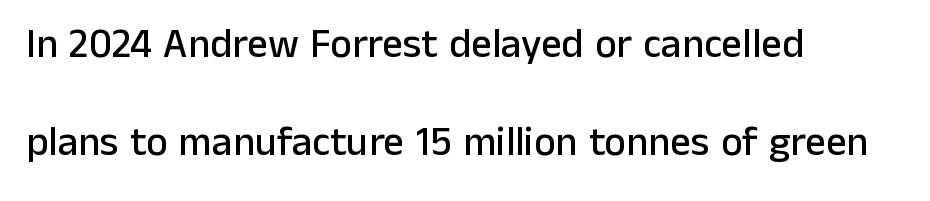
The image shows 41 px sans-serif type, upright; set left-aligned, loose line spacing (2.4x), normal letter spacing, not underlined; low stroke contrast and a medium x-height.
